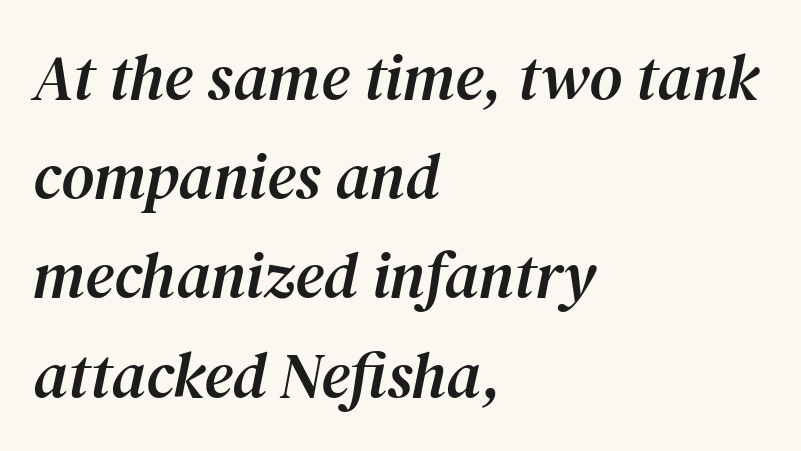
{"serif": "yes", "italic": "yes", "lean": "right", "slant_degrees": 12, "width": "normal", "stroke_contrast": "medium", "x_height": "medium", "monospaced": "no", "underline": "no", "align": "left", "line_spacing": "normal", "line_spacing_ratio": 1.55, "letter_spacing": "normal", "letter_spacing_em": 0.0, "glyph_px": 64}
